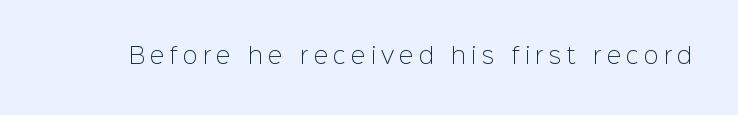
{"italic": "no", "bold": "no", "underline": "no", "letter_spacing": "wide", "letter_spacing_em": 0.24, "glyph_px": 22}
